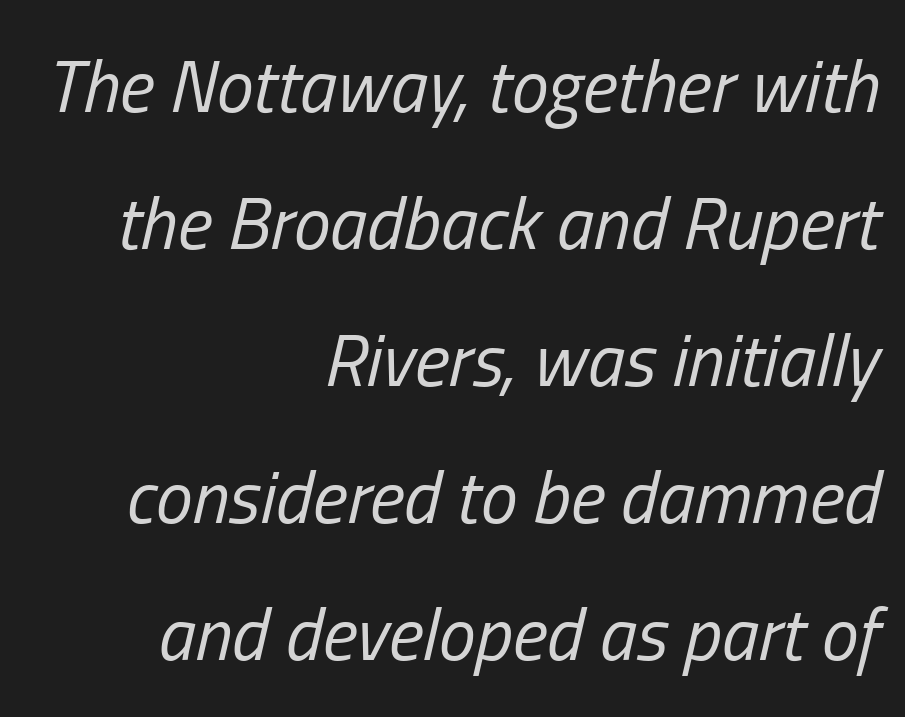
The image shows 74 px regular-weight, condensed type, italic (leaning right); set right-aligned, line spacing 1.85x, normal letter spacing, not underlined; low stroke contrast and a medium x-height.
